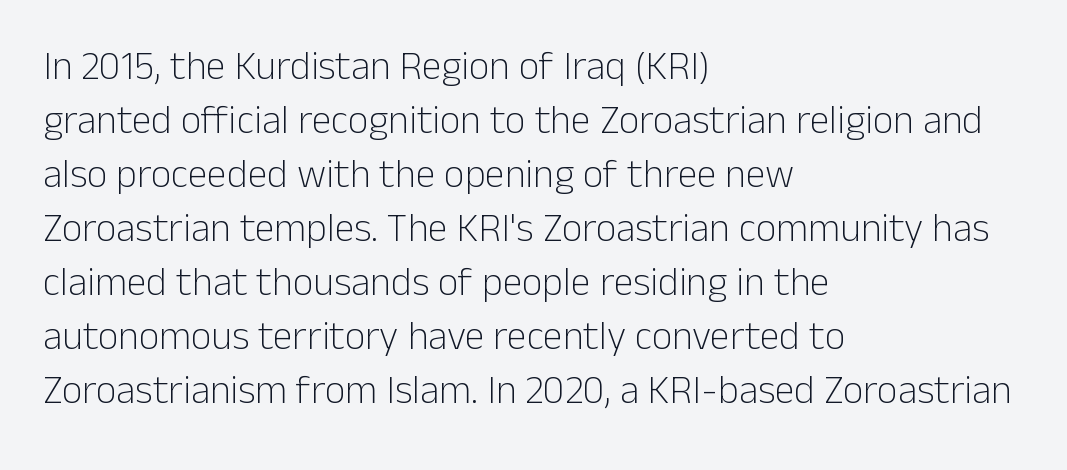
{"serif": "no", "italic": "no", "bold": "no", "weight": "light", "width": "normal", "stroke_contrast": "low", "x_height": "medium", "monospaced": "no", "underline": "no", "align": "left", "line_spacing": "normal", "line_spacing_ratio": 1.35, "letter_spacing": "normal", "letter_spacing_em": 0.0, "glyph_px": 40}
